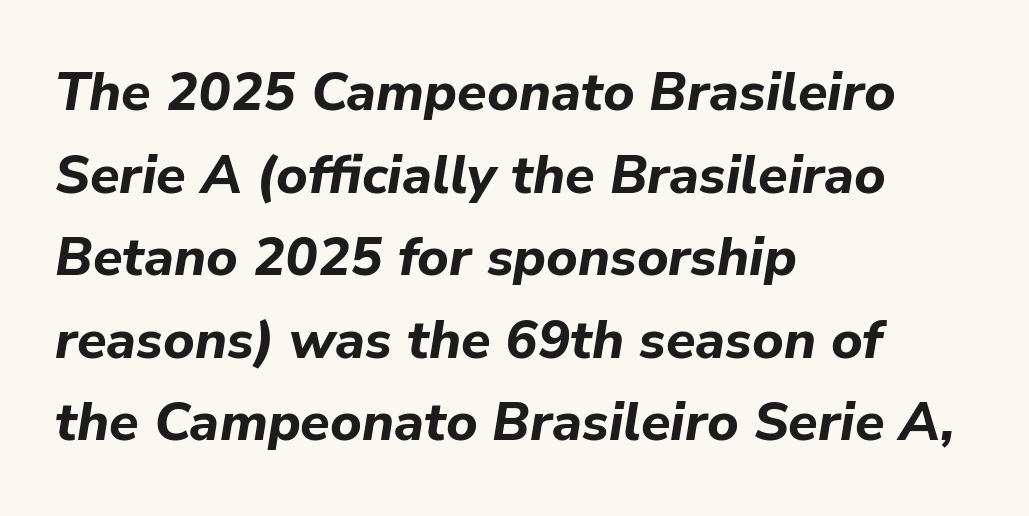
{"italic": "yes", "lean": "right", "slant_degrees": 9, "bold": "yes", "weight": "bold", "width": "normal", "stroke_contrast": "low", "x_height": "medium", "monospaced": "no", "underline": "no", "align": "left", "line_spacing": "normal", "line_spacing_ratio": 1.53, "letter_spacing": "normal", "letter_spacing_em": 0.0, "glyph_px": 54}
